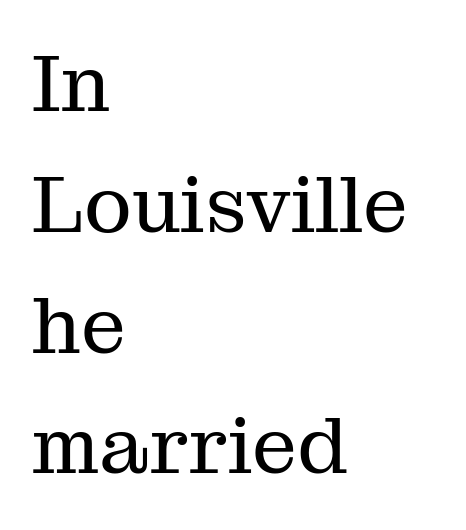
Q: Is the text bold? A: No.
Q: Is the text italic (slanted)? A: No, it is upright.
Q: Is the typeface a serif or a sans-serif typeface? A: Serif.
Q: Is the text underlined? A: No.
Q: How is the paragraph aligned? A: Left-aligned.
Q: Is the spacing between letters normal or unusually wide? A: Normal.
Q: Is the spacing between lines tight, normal or loose? A: Normal.
Q: Width (condensed, normal, or wide)? A: Normal.
Q: Stroke contrast? A: Medium.
Q: x-height? A: Medium.
Q: Monospaced? A: No.
